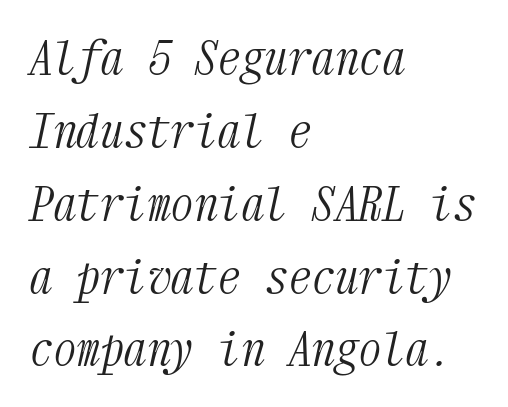
{"serif": "yes", "italic": "yes", "lean": "right", "slant_degrees": 12, "bold": "no", "weight": "light", "width": "condensed", "stroke_contrast": "medium", "x_height": "medium", "monospaced": "yes", "underline": "no", "align": "left", "line_spacing": "normal", "line_spacing_ratio": 1.55, "letter_spacing": "normal", "letter_spacing_em": 0.0, "glyph_px": 47}
